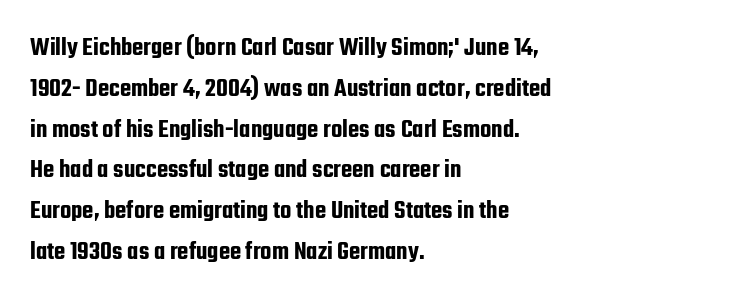
The space between consecutive lines is moderate. This sample uses plain, unmodified letter spacing. Layout note: lines flush left. No italicization has been applied; the sample stays upright. The passage shown is not underscored anywhere.
